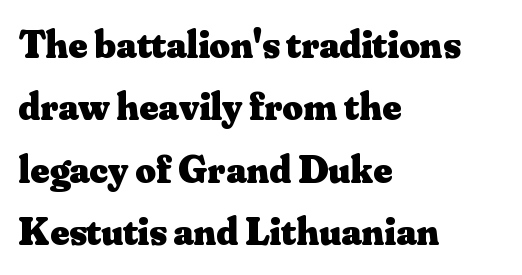
Q: Is the text bold? A: Yes.
Q: Is the text italic (slanted)? A: No, it is upright.
Q: Is the typeface a serif or a sans-serif typeface? A: Serif.
Q: Is the text underlined? A: No.
Q: How is the paragraph aligned? A: Left-aligned.
Q: Is the spacing between letters normal or unusually wide? A: Normal.
Q: Is the spacing between lines tight, normal or loose? A: Normal.
Q: Width (condensed, normal, or wide)? A: Normal.
Q: Stroke contrast? A: Medium.
Q: x-height? A: Small.
Q: Monospaced? A: No.
